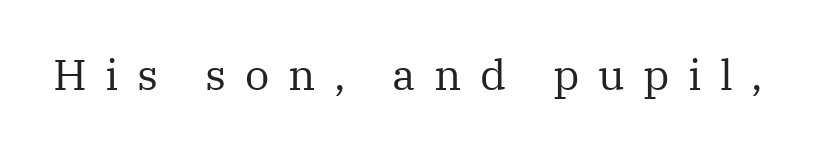
Q: Is the text bold? A: No.
Q: Is the text italic (slanted)? A: No, it is upright.
Q: Is the typeface a serif or a sans-serif typeface? A: Serif.
Q: Is the text underlined? A: No.
Q: Is the spacing between letters normal or unusually wide? A: Unusually wide.
Q: Width (condensed, normal, or wide)? A: Normal.
Q: Stroke contrast? A: Medium.
Q: x-height? A: Medium.
Q: Monospaced? A: No.
